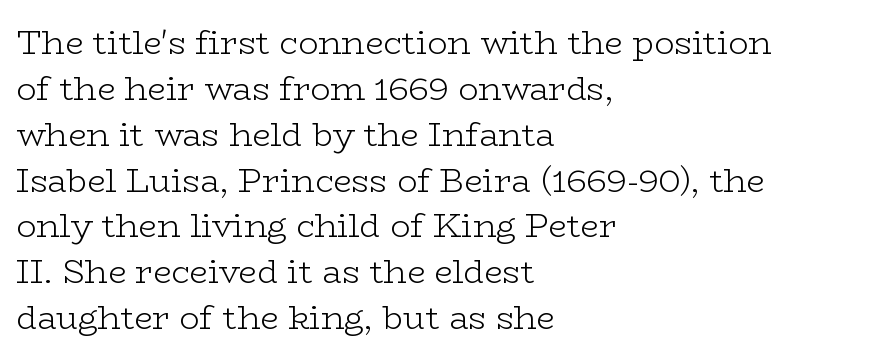
Q: Is the text bold? A: No.
Q: Is the text italic (slanted)? A: No, it is upright.
Q: Is the typeface a serif or a sans-serif typeface? A: Serif.
Q: Is the text underlined? A: No.
Q: How is the paragraph aligned? A: Left-aligned.
Q: Is the spacing between letters normal or unusually wide? A: Normal.
Q: Is the spacing between lines tight, normal or loose? A: Normal.
Q: Width (condensed, normal, or wide)? A: Wide.
Q: Stroke contrast? A: Low.
Q: x-height? A: Medium.
Q: Monospaced? A: No.
